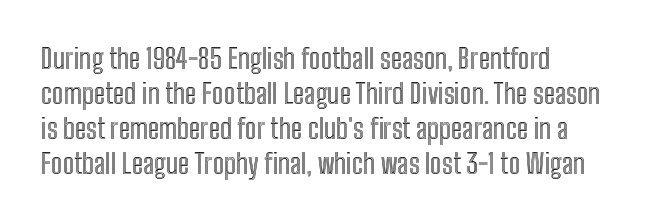
Q: Is the text italic (slanted)? A: No, it is upright.
Q: Is the text underlined? A: No.
Q: How is the paragraph aligned? A: Left-aligned.
Q: Is the spacing between letters normal or unusually wide? A: Normal.
Q: Is the spacing between lines tight, normal or loose? A: Normal.
Q: Width (condensed, normal, or wide)? A: Condensed.
Q: x-height? A: Medium.
Q: Monospaced? A: No.
